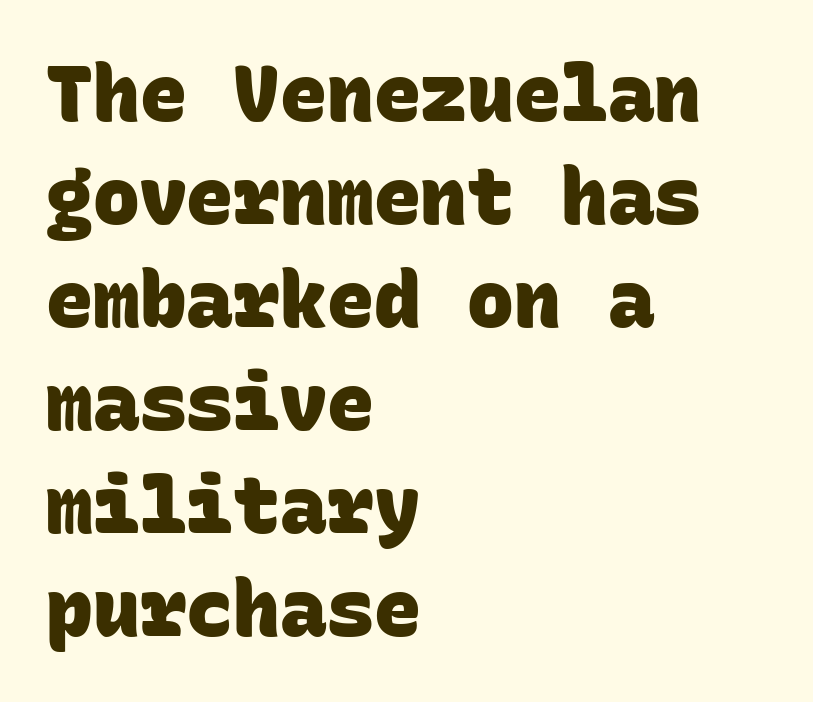
The rendering uses typewriter-style spacing with identical character cells. What's the leading like? Ordinary, nothing unusual. Letterform terminals end flat and unadorned throughout the passage. The gaps between neighbouring characters are ordinary and unremarkable. A clean baseline with only descenders dipping below it. The paragraph has a hard left edge and a soft right edge.
